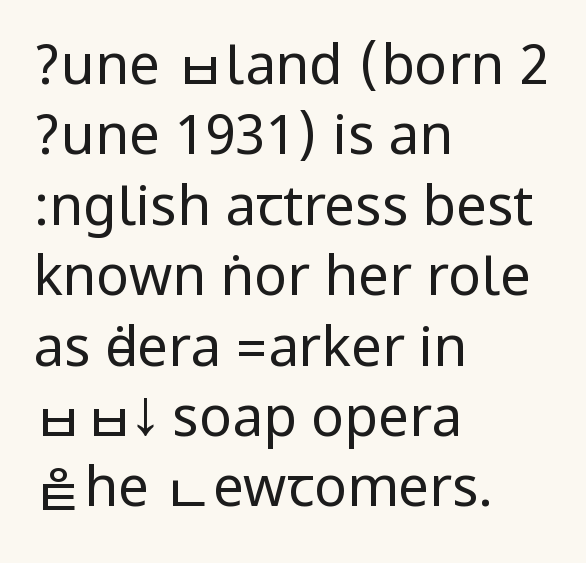
The image shows 55 px regular-weight, condensed sans-serif type, upright; set left-aligned, normal line spacing (1.28x), normal letter spacing, not underlined; low stroke contrast.
